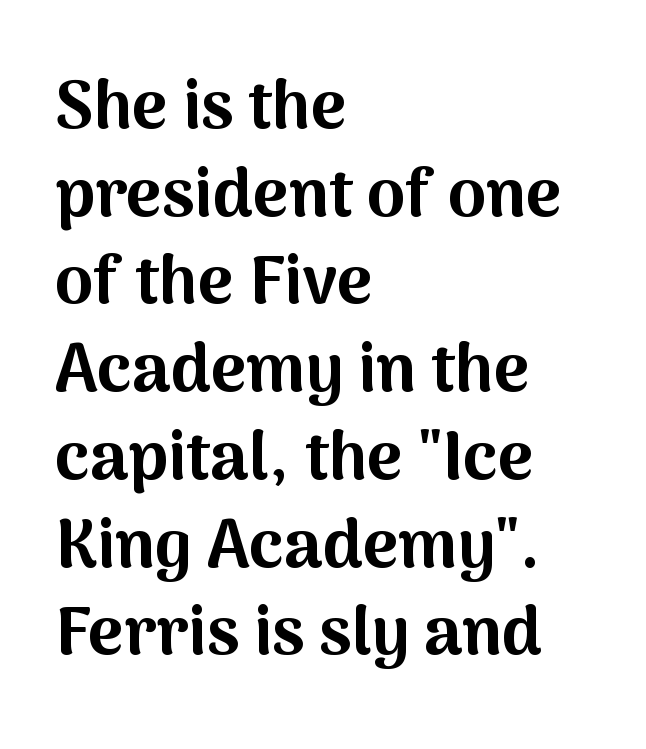
The letters are bold, with thick, heavy strokes. The passage shown has conventional tracking throughout. The block of text has a typical density, with ordinary space between rows. Quick note: not italic, upright.
